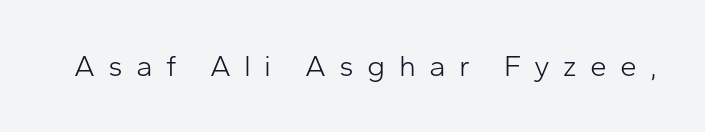
The image shows 30 px light sans-serif type, upright; set unusually wide letter spacing (+0.44 em), not underlined; low stroke contrast and a medium x-height.
